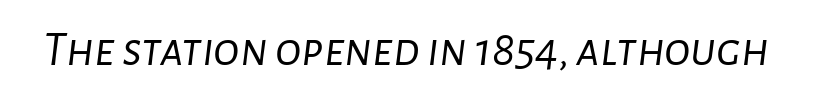
Q: Is the text bold? A: No.
Q: Is the text italic (slanted)? A: Yes, it leans right by about 7 degrees.
Q: Is the text underlined? A: No.
Q: Is the spacing between letters normal or unusually wide? A: Normal.
Q: Width (condensed, normal, or wide)? A: Normal.
Q: Stroke contrast? A: Low.
Q: x-height? A: Medium.
Q: Monospaced? A: No.
